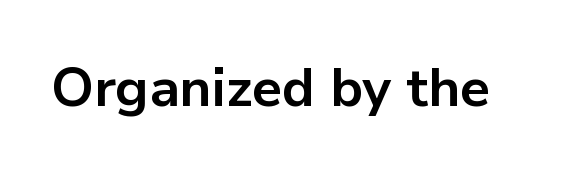
The image shows 54 px bold sans-serif type, upright; set normal letter spacing, not underlined; low stroke contrast and a medium x-height.
